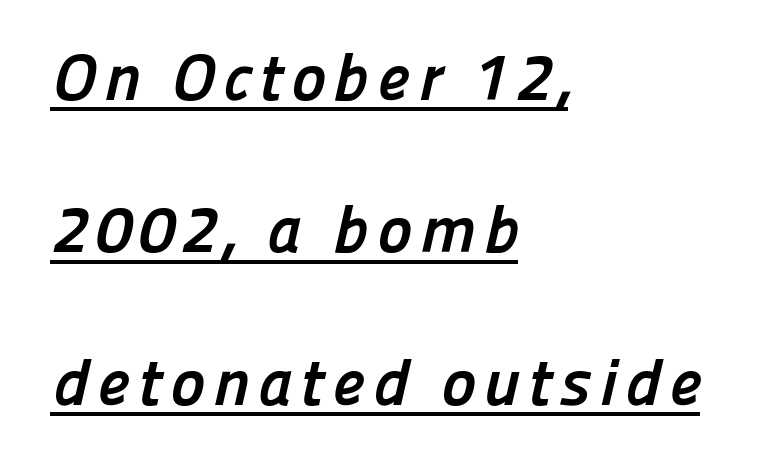
The face used here appears with an underline applied. Each letter's strokes conclude bluntly, with no projecting serifs. Leftover space on each line is placed entirely after the last word. The strokes are fattened all the way to bold.
